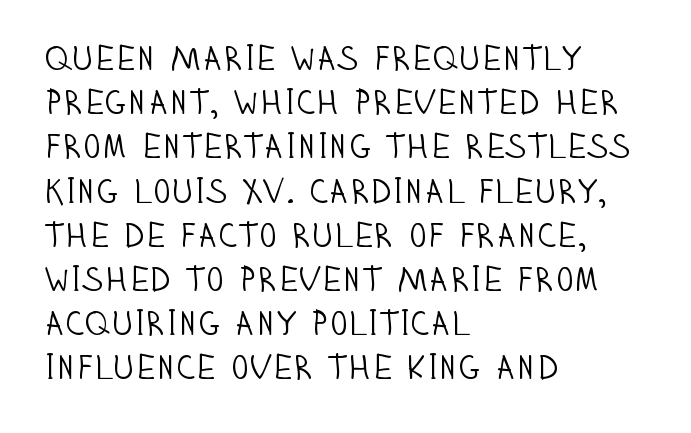
The image shows 34 px light, condensed sans-serif type, upright; set left-aligned, normal line spacing (1.3x), normal letter spacing, not underlined; low stroke contrast and a large x-height.
